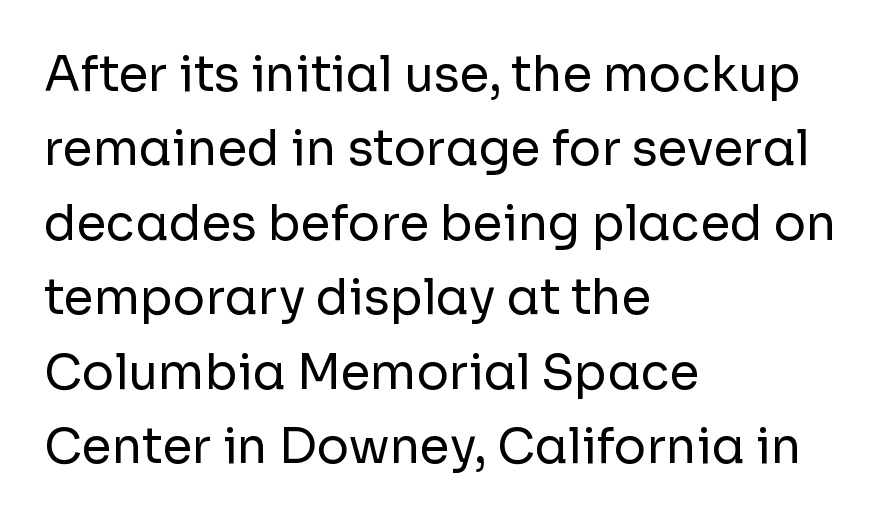
What kind of face is this? One without serifs — a sans. How would I describe the line gaps? Plain and ordinary. Tracking here is standard; glyphs follow each other at the usual distance. No extra ink here — the face is not bold. Nope, not italic — everything's standing straight. These lines are rendered in a variable-pitch font.
